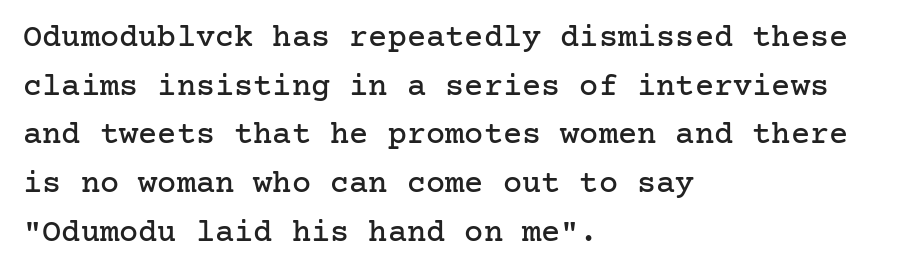
The image shows 32 px serif type, upright; set left-aligned, normal line spacing (1.52x), normal letter spacing, not underlined; low stroke contrast and a medium x-height.
